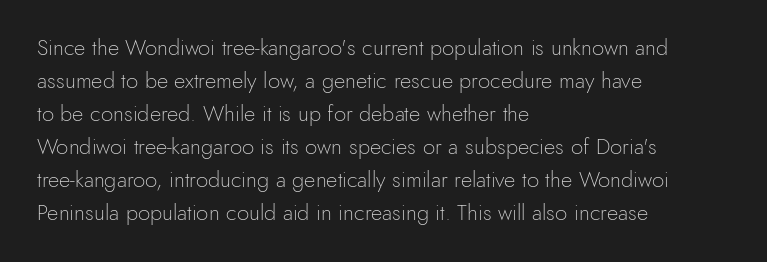
In terms of leading, this rendering sits right in the middle. Quick note: not italic, upright. Stems here are at most as thick as an everyday book face. Letter spacing: default.
